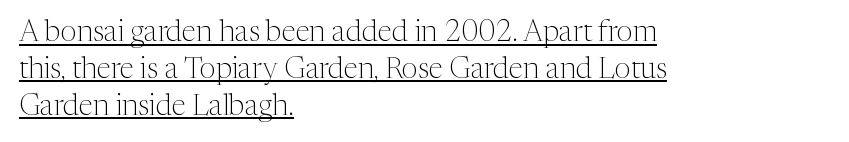
Q: Is the text bold? A: No.
Q: Is the text italic (slanted)? A: No, it is upright.
Q: Is the typeface a serif or a sans-serif typeface? A: Serif.
Q: Is the text underlined? A: Yes.
Q: How is the paragraph aligned? A: Left-aligned.
Q: Is the spacing between letters normal or unusually wide? A: Normal.
Q: Is the spacing between lines tight, normal or loose? A: Normal.
Q: Width (condensed, normal, or wide)? A: Normal.
Q: Stroke contrast? A: Medium.
Q: x-height? A: Medium.
Q: Monospaced? A: No.
